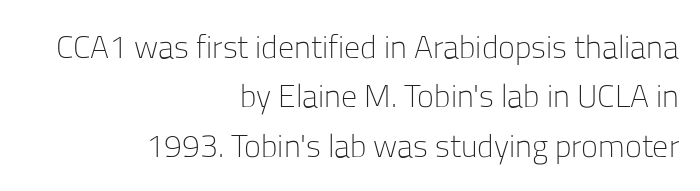
Q: Is the text bold? A: No.
Q: Is the text italic (slanted)? A: No, it is upright.
Q: Is the typeface a serif or a sans-serif typeface? A: Sans-serif.
Q: Is the text underlined? A: No.
Q: How is the paragraph aligned? A: Right-aligned.
Q: Is the spacing between letters normal or unusually wide? A: Normal.
Q: Is the spacing between lines tight, normal or loose? A: Normal.
Q: Width (condensed, normal, or wide)? A: Normal.
Q: Stroke contrast? A: Low.
Q: x-height? A: Medium.
Q: Monospaced? A: No.
